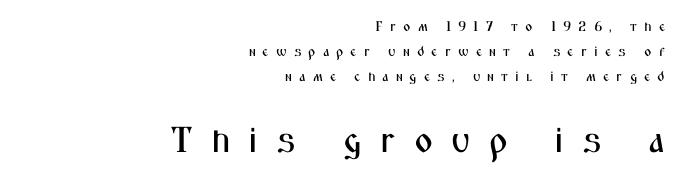
The image shows 36 px condensed sans-serif type, upright; set right-aligned, line spacing 1.79x, unusually wide letter spacing (+0.5 em), not underlined; the second (bottom) block is 2.57x larger; medium stroke contrast and a medium x-height.
